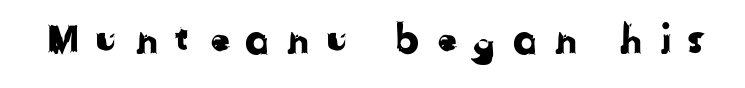
The tracking jumps out immediately: characters are airy and widely separated. Type style note: lacks serifs. A typesetter would call this proportional, since set widths differ per character. The string is rendered with underlining switched off.
